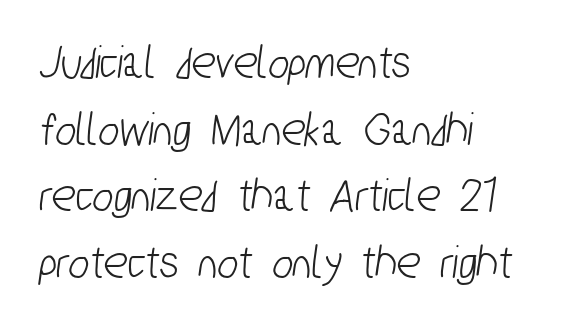
Q: Is the typeface a serif or a sans-serif typeface? A: Sans-serif.
Q: Is the text underlined? A: No.
Q: How is the paragraph aligned? A: Left-aligned.
Q: Is the spacing between letters normal or unusually wide? A: Normal.
Q: Is the spacing between lines tight, normal or loose? A: Normal.
Q: Width (condensed, normal, or wide)? A: Condensed.
Q: Stroke contrast? A: Low.
Q: x-height? A: Medium.
Q: Monospaced? A: No.
